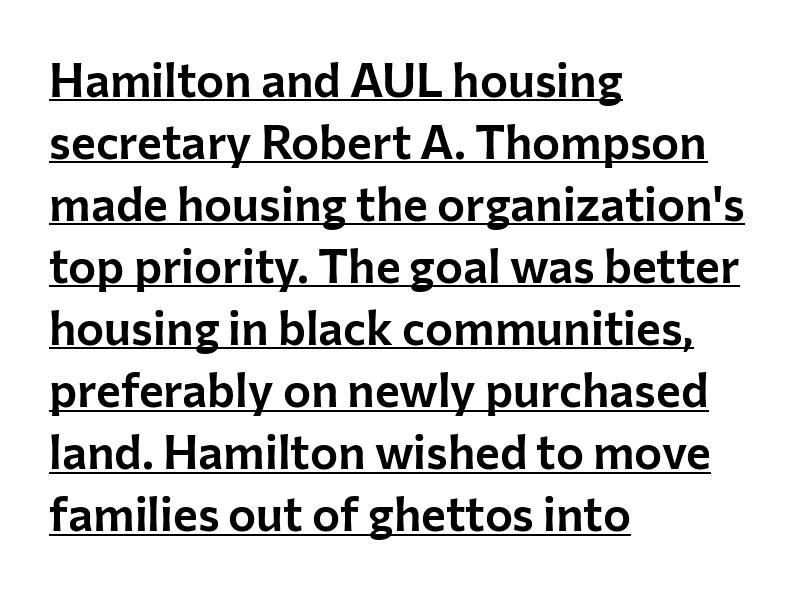
Q: Is the text italic (slanted)? A: No, it is upright.
Q: Is the typeface a serif or a sans-serif typeface? A: Sans-serif.
Q: Is the text underlined? A: Yes.
Q: How is the paragraph aligned? A: Left-aligned.
Q: Is the spacing between letters normal or unusually wide? A: Normal.
Q: Is the spacing between lines tight, normal or loose? A: Normal.
Q: Width (condensed, normal, or wide)? A: Normal.
Q: Stroke contrast? A: Low.
Q: x-height? A: Medium.
Q: Monospaced? A: No.
